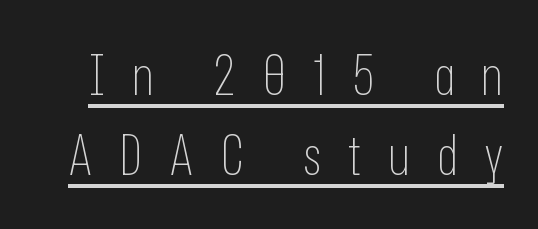
Stems here are at most as thick as an everyday book face. This is underlined copy, the kind a proofreader might mark for attention. The letters advance in unequal steps, a hallmark of proportional type. Vertical spacing — default. In terms of letterform style, serifs are entirely absent.
